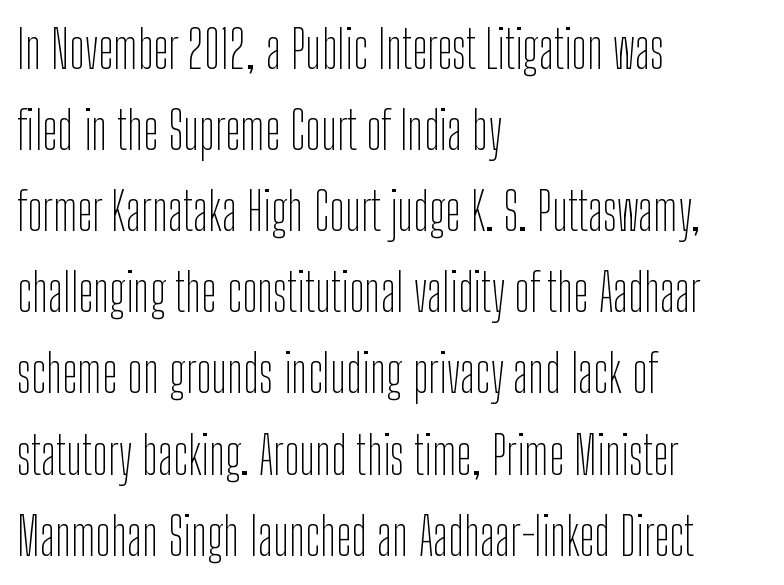
{"serif": "no", "italic": "no", "bold": "no", "weight": "thin", "width": "condensed", "stroke_contrast": "low", "x_height": "medium", "monospaced": "no", "underline": "no", "align": "left", "line_spacing": "normal", "line_spacing_ratio": 1.56, "letter_spacing": "normal", "letter_spacing_em": 0.0, "glyph_px": 52}
